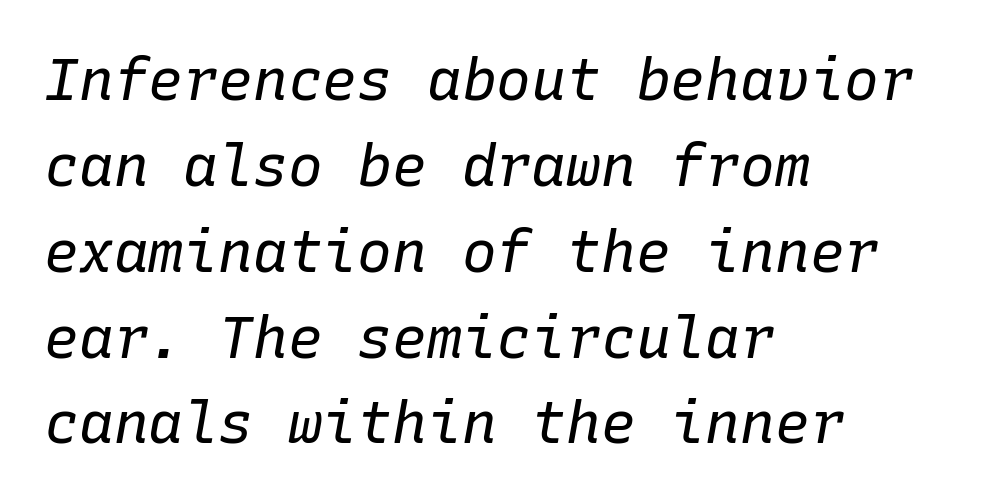
The image shows 58 px regular-weight type, italic (leaning right), monospaced; set left-aligned, normal line spacing (1.48x), normal letter spacing, not underlined; low stroke contrast and a medium x-height.
